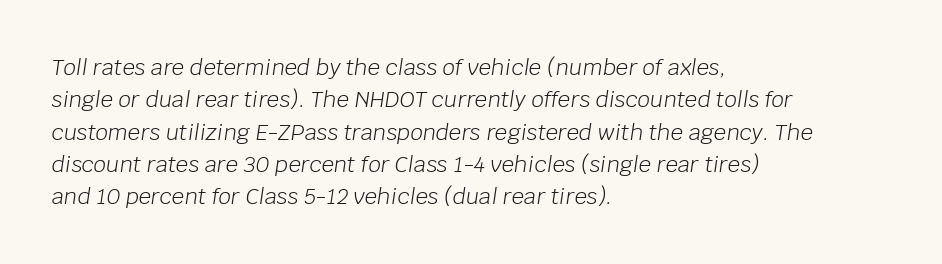
In CSS terms this would be text-align: left. The line-height multiplier appears to be the usual default. Bold? No — there's no thickening of the strokes. Honestly, the letter spacing is just normal — you wouldn't notice it. The axis of the letterforms is tilted away from vertical.
